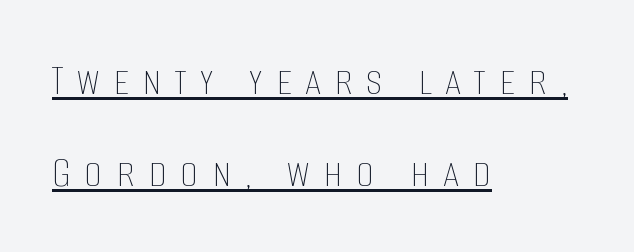
{"italic": "no", "bold": "no", "weight": "thin", "width": "condensed", "stroke_contrast": "low", "x_height": "large", "monospaced": "no", "underline": "yes", "align": "left", "line_spacing": "loose", "line_spacing_ratio": 1.99, "letter_spacing": "wide", "letter_spacing_em": 0.29, "glyph_px": 46}
